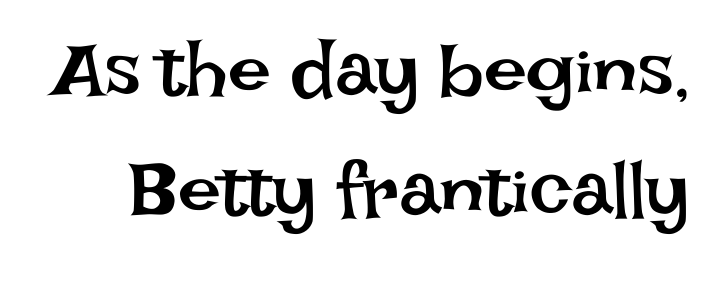
Q: Is the text bold? A: No.
Q: Is the text italic (slanted)? A: No, it is upright.
Q: Is the text underlined? A: No.
Q: Is the spacing between letters normal or unusually wide? A: Normal.
Q: Is the spacing between lines tight, normal or loose? A: Normal.
Q: Width (condensed, normal, or wide)? A: Normal.
Q: Stroke contrast? A: Low.
Q: x-height? A: Large.
Q: Monospaced? A: No.
